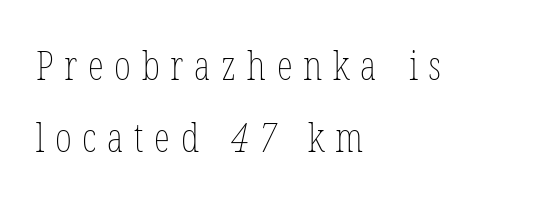
The image shows 41 px thin, condensed type; set left-aligned, line spacing 1.76x, unusually wide letter spacing (+0.26 em), not underlined; low stroke contrast and a medium x-height.
